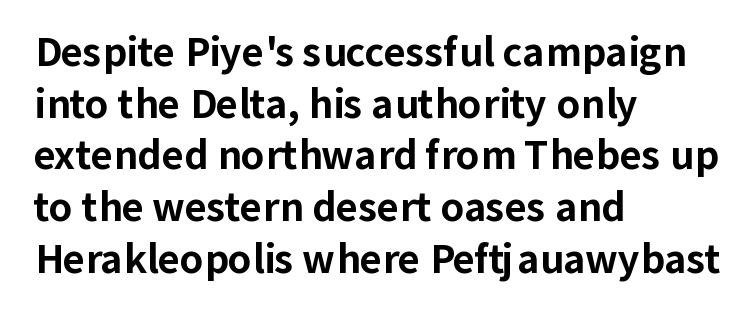
The gap between lines stays unmarked. The type is set solid horizontally, with unmodified tracking. Note: no serifs on the glyphs. Set as a true bold cut, around the 700 mark. A normal amount of white space separates one row of letters from the next.
